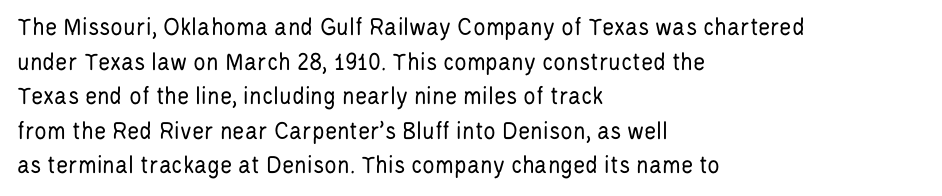
{"italic": "no", "bold": "no", "underline": "no", "align": "left", "line_spacing": "normal", "line_spacing_ratio": 1.33, "letter_spacing": "normal", "letter_spacing_em": 0.0, "glyph_px": 26}
